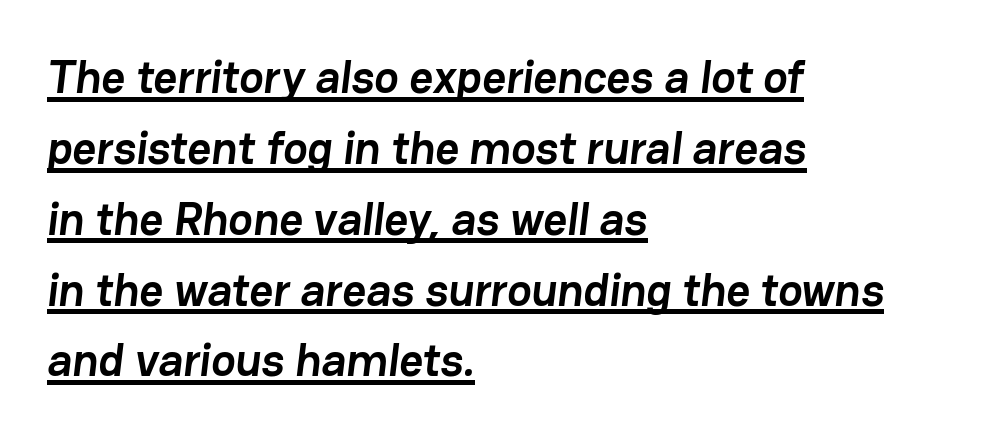
The image shows 46 px semibold sans-serif type; set left-aligned, normal line spacing (1.54x), normal letter spacing, underlined; low stroke contrast and a medium x-height.
